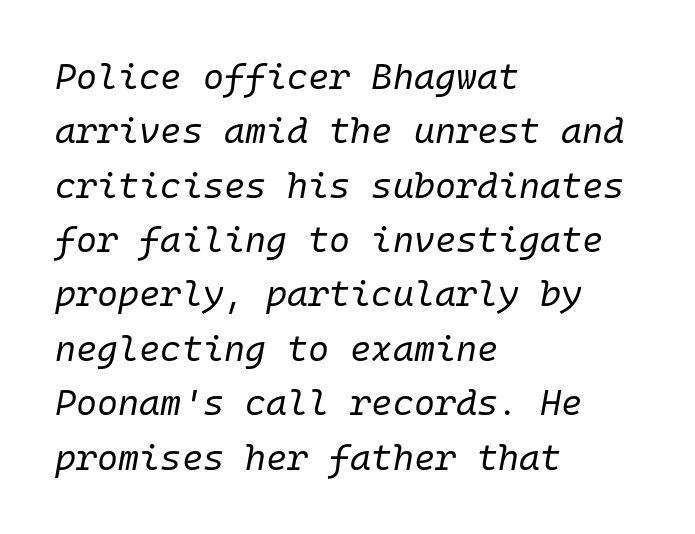
Q: Is the text bold? A: No.
Q: Is the text italic (slanted)? A: Yes, it leans right by about 10 degrees.
Q: Is the text underlined? A: No.
Q: How is the paragraph aligned? A: Left-aligned.
Q: Is the spacing between letters normal or unusually wide? A: Normal.
Q: Is the spacing between lines tight, normal or loose? A: Normal.
Q: Width (condensed, normal, or wide)? A: Normal.
Q: Stroke contrast? A: Low.
Q: x-height? A: Medium.
Q: Monospaced? A: Yes.
